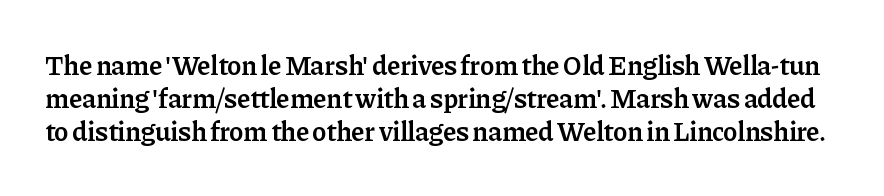
Q: Is the text bold? A: Semi-bold.
Q: Is the text italic (slanted)? A: No, it is upright.
Q: Is the text underlined? A: No.
Q: Is the spacing between letters normal or unusually wide? A: Normal.
